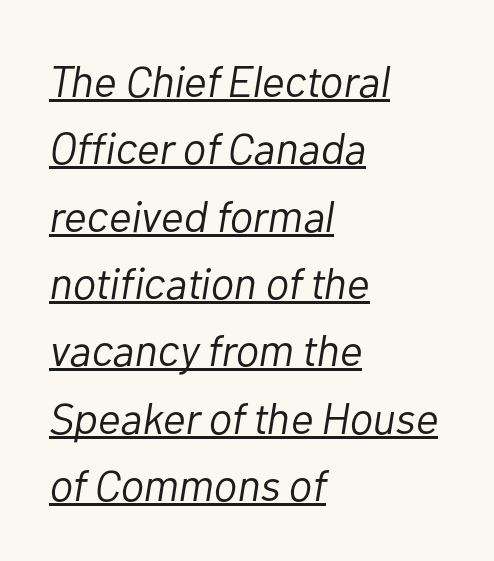
The image shows 44 px light type, italic (leaning right); set left-aligned, normal line spacing (1.53x), normal letter spacing, underlined; low stroke contrast and a medium x-height.
